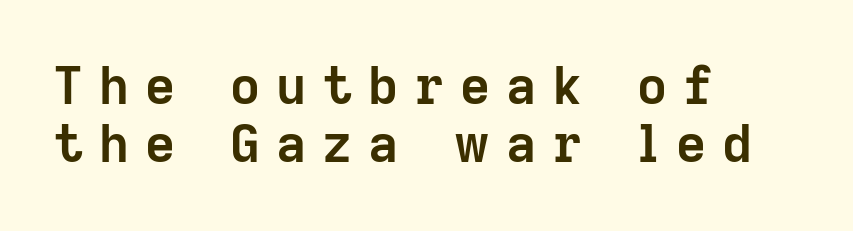
{"serif": "no", "italic": "no", "bold": "yes", "weight": "semibold", "width": "normal", "stroke_contrast": "low", "x_height": "medium", "monospaced": "no", "underline": "no", "align": "left", "line_spacing": "tight", "line_spacing_ratio": 1.12, "letter_spacing": "wide", "letter_spacing_em": 0.31, "glyph_px": 52}
